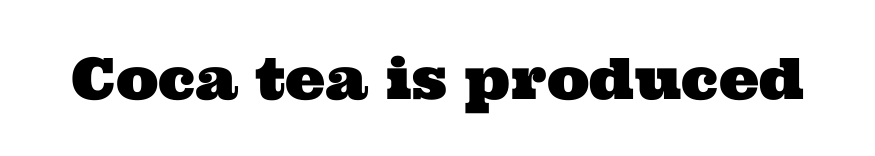
Q: Is the typeface a serif or a sans-serif typeface? A: Serif.
Q: Is the text underlined? A: No.
Q: Is the spacing between letters normal or unusually wide? A: Normal.
Q: Width (condensed, normal, or wide)? A: Wide.
Q: Stroke contrast? A: Medium.
Q: x-height? A: Medium.
Q: Monospaced? A: No.
